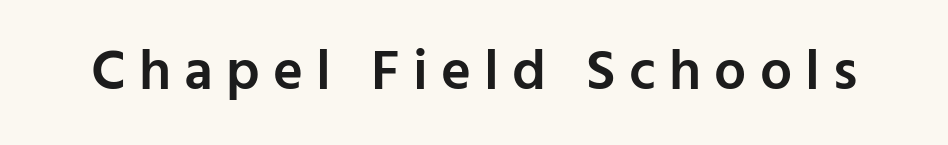
The image shows 57 px semibold sans-serif type, upright; set unusually wide letter spacing (+0.23 em), not underlined; low stroke contrast and a medium x-height.
